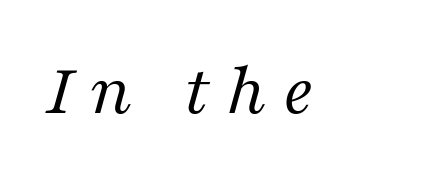
Q: Is the text bold? A: No.
Q: Is the text italic (slanted)? A: Yes, it leans right by about 16 degrees.
Q: Is the typeface a serif or a sans-serif typeface? A: Serif.
Q: Is the text underlined? A: No.
Q: Is the spacing between letters normal or unusually wide? A: Unusually wide.
Q: Width (condensed, normal, or wide)? A: Normal.
Q: Stroke contrast? A: Medium.
Q: x-height? A: Medium.
Q: Monospaced? A: No.
